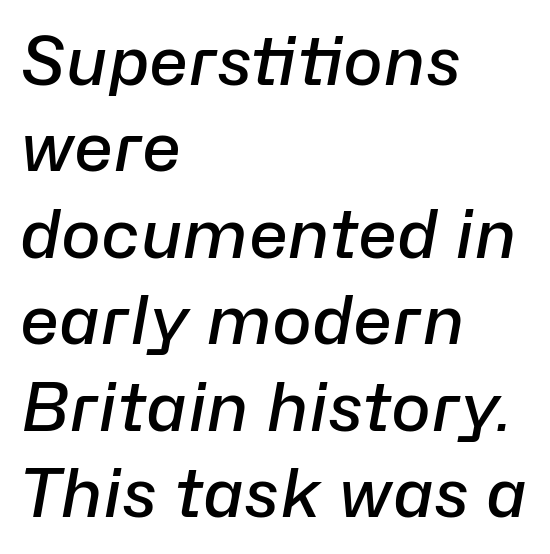
The image shows 67 px semibold type, italic (leaning right); set left-aligned, normal line spacing (1.29x), normal letter spacing, not underlined; low stroke contrast and a medium x-height.
